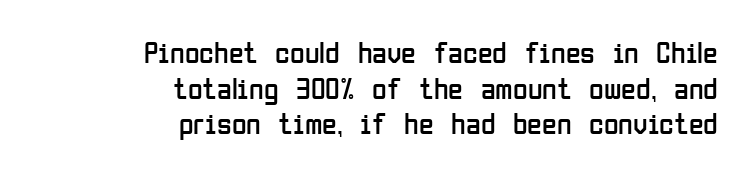
The image shows 30 px regular-weight, condensed sans-serif type, upright; set right-aligned, line spacing 1.19x, normal letter spacing, not underlined; low stroke contrast and a medium x-height.
